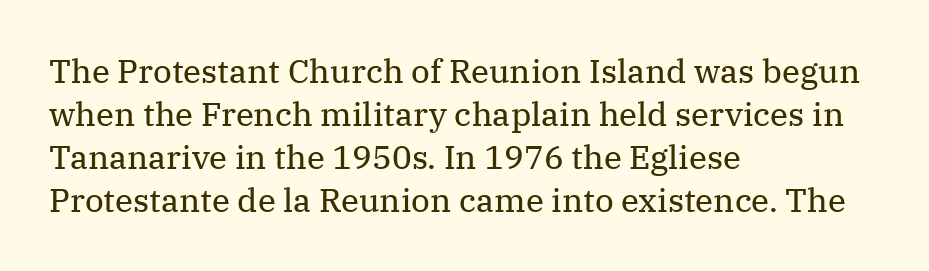
The image shows 33 px regular-weight serif type, upright; set left-aligned, normal line spacing (1.3x), normal letter spacing, not underlined; medium stroke contrast and a medium x-height.
